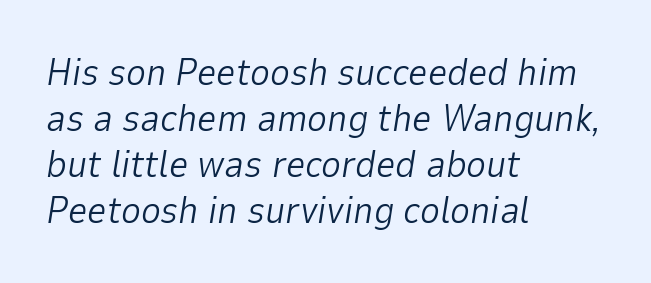
The image shows 38 px light type, italic (leaning right); set left-aligned, line spacing 1.21x, normal letter spacing, not underlined; low stroke contrast and a medium x-height.
